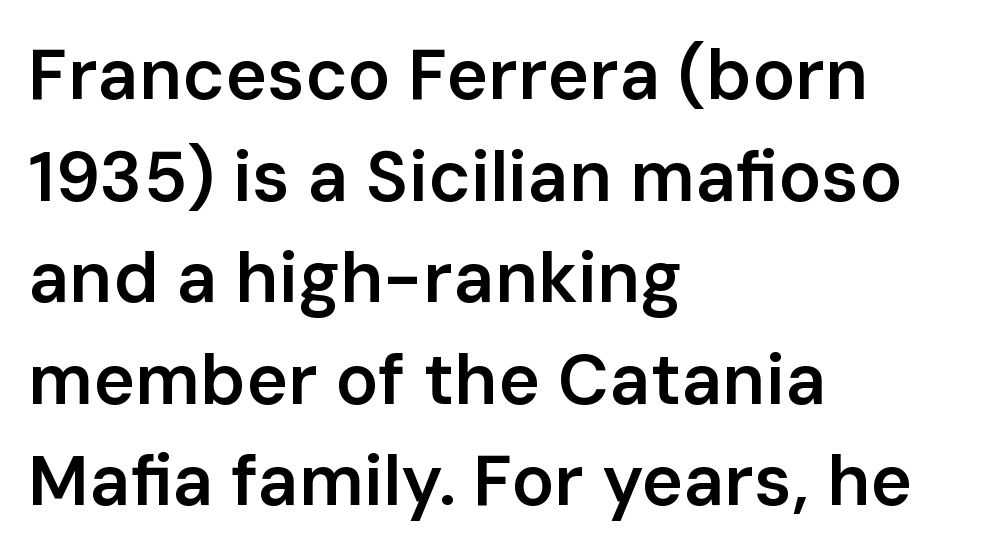
The image shows 71 px semibold sans-serif type, upright; set left-aligned, normal line spacing (1.43x), normal letter spacing, not underlined; low stroke contrast and a medium x-height.
